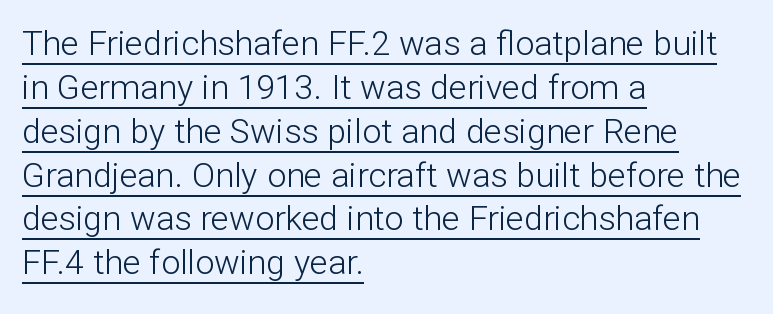
{"serif": "no", "italic": "no", "bold": "no", "weight": "light", "width": "normal", "stroke_contrast": "low", "x_height": "medium", "monospaced": "no", "underline": "yes", "align": "left", "line_spacing": "normal", "line_spacing_ratio": 1.29, "letter_spacing": "normal", "letter_spacing_em": 0.0, "glyph_px": 34}
